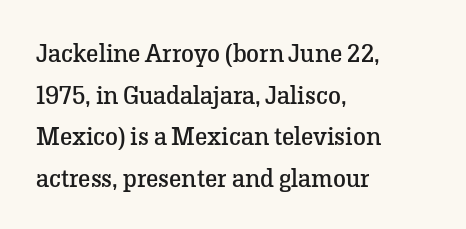
Q: Is the text bold? A: No.
Q: Is the text italic (slanted)? A: No, it is upright.
Q: Is the text underlined? A: No.
Q: How is the paragraph aligned? A: Left-aligned.
Q: Is the spacing between letters normal or unusually wide? A: Normal.
Q: Is the spacing between lines tight, normal or loose? A: Normal.
